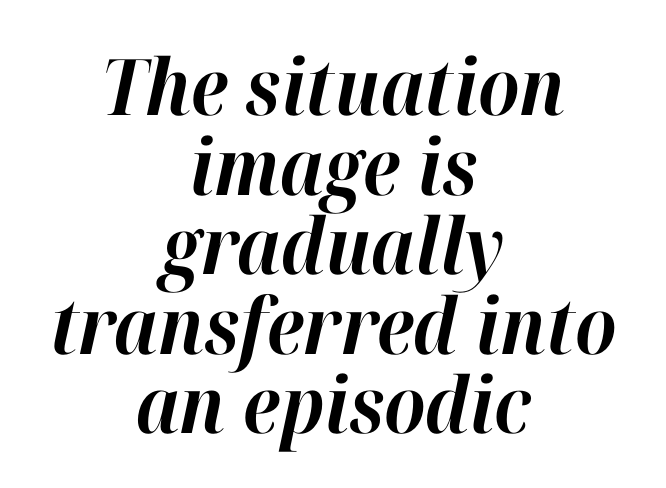
In terms of letterspacing, this is plain default setting. The specimen reads as italic at a glance. Very little white space separates one row of letters from the next. The passage is arranged like a title page — every line centered. You could not count columns in this text — the font is proportionally spaced.
